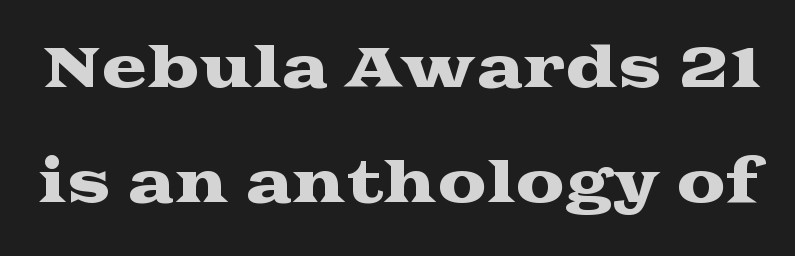
What kind of face is this? One with serifs. Line spacing here is loose. Rule under the text: the space is simply empty. Short note: letters normally spaced. Vertical strokes here are truly vertical.
